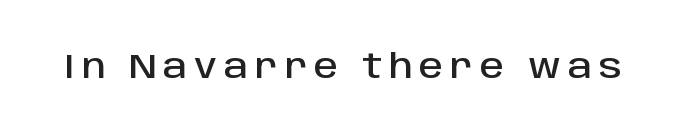
{"serif": "no", "italic": "no", "width": "normal", "stroke_contrast": "low", "x_height": "large", "monospaced": "no", "underline": "no", "letter_spacing": "wide", "letter_spacing_em": 0.2, "glyph_px": 34}
